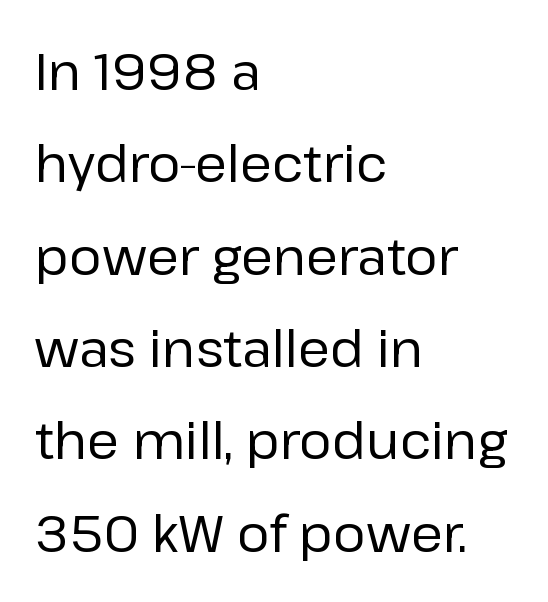
The image shows 51 px regular-weight sans-serif type, upright; set left-aligned, line spacing 1.81x, normal letter spacing, not underlined; low stroke contrast and a medium x-height.
